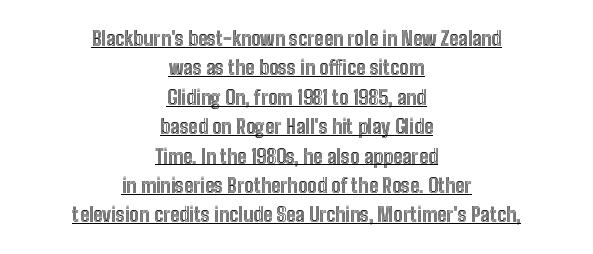
The image shows 20 px text type, upright; set centered, normal line spacing (1.47x), normal letter spacing, underlined.
